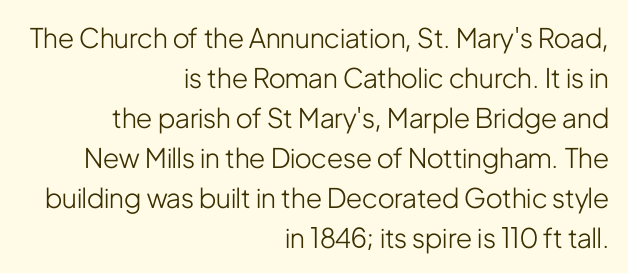
{"italic": "no", "bold": "no", "underline": "no", "align": "right", "line_spacing": "normal", "line_spacing_ratio": 1.48, "letter_spacing": "normal", "letter_spacing_em": 0.0, "glyph_px": 27}
